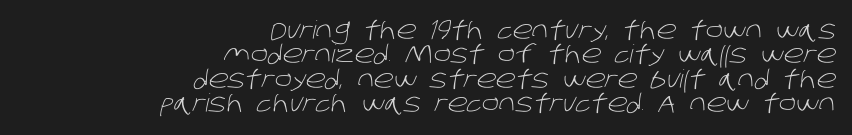
Q: Is the text bold? A: No.
Q: Is the text underlined? A: No.
Q: How is the paragraph aligned? A: Right-aligned.
Q: Is the spacing between letters normal or unusually wide? A: Normal.
Q: Is the spacing between lines tight, normal or loose? A: Tight.
